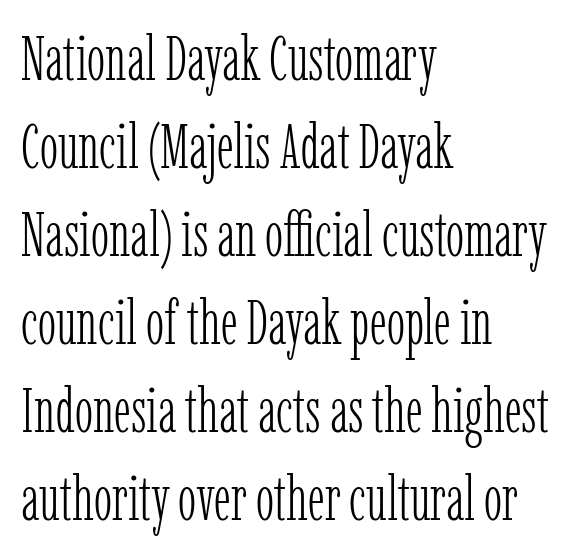
{"serif": "yes", "italic": "no", "bold": "no", "weight": "light", "width": "condensed", "stroke_contrast": "low", "x_height": "medium", "monospaced": "no", "underline": "no", "align": "left", "line_spacing": "normal", "line_spacing_ratio": 1.42, "letter_spacing": "normal", "letter_spacing_em": 0.0, "glyph_px": 62}
